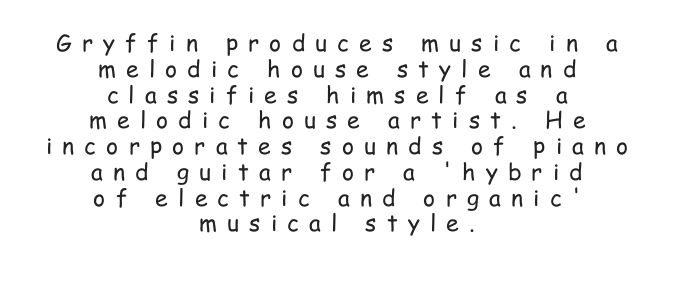
The image shows 23 px text type, upright; set centered, tight line spacing (1.12x), unusually wide letter spacing (+0.44 em), not underlined.
